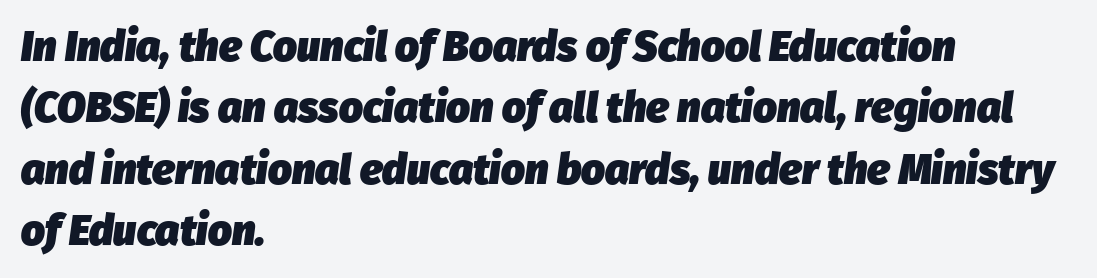
Bold? Absolutely — the strokes are thick and heavy. Designer's note — italics engaged. In terms of leading, this rendering sits right in the middle. Here the designer chose a conventional face with non-uniform glyph widths. Tracking value appears to be zero — textbook default spacing.
